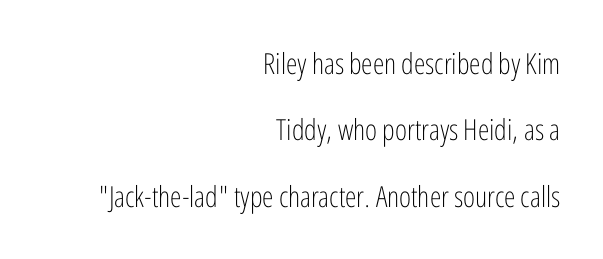
The image shows 29 px light, condensed sans-serif type, upright; set right-aligned, loose line spacing (2.29x), normal letter spacing, not underlined; low stroke contrast and a medium x-height.
